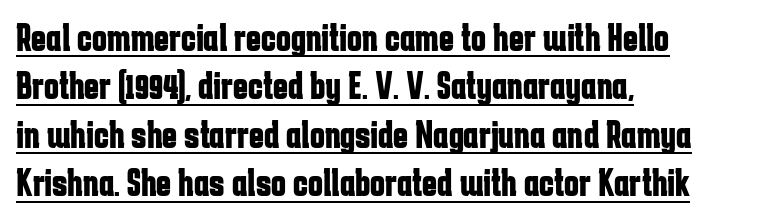
The image shows 40 px bold, condensed sans-serif type, upright; set left-aligned, line spacing 1.21x, normal letter spacing, underlined; low stroke contrast and a medium x-height.
